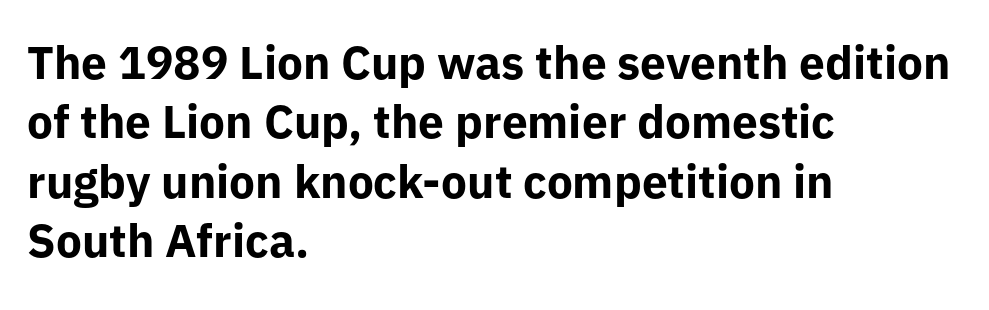
Q: Is the text bold? A: Yes.
Q: Is the text italic (slanted)? A: No, it is upright.
Q: Is the typeface a serif or a sans-serif typeface? A: Sans-serif.
Q: Is the text underlined? A: No.
Q: How is the paragraph aligned? A: Left-aligned.
Q: Is the spacing between letters normal or unusually wide? A: Normal.
Q: Is the spacing between lines tight, normal or loose? A: Normal.
Q: Width (condensed, normal, or wide)? A: Normal.
Q: Stroke contrast? A: Low.
Q: x-height? A: Medium.
Q: Monospaced? A: No.
